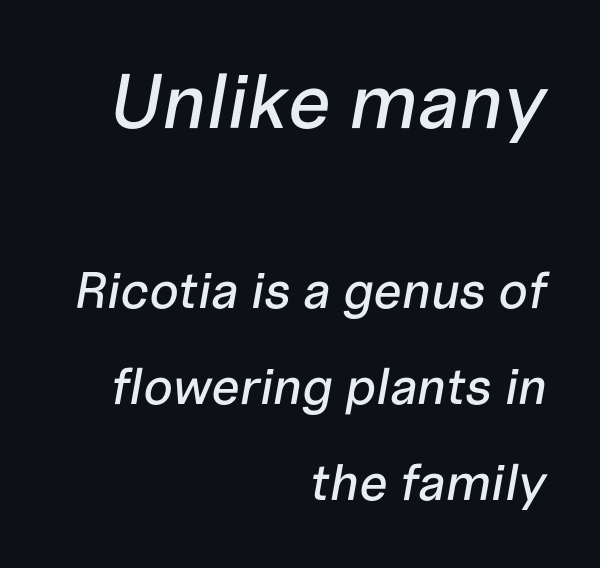
Q: Is the text italic (slanted)? A: Yes, it leans right by about 10 degrees.
Q: Is the text underlined? A: No.
Q: How is the paragraph aligned? A: Right-aligned.
Q: Is the spacing between letters normal or unusually wide? A: Normal.
Q: Which block of text is set in a larger size, the first (top) or the second (bottom)? A: The first (top) one.
Q: Width (condensed, normal, or wide)? A: Normal.
Q: Stroke contrast? A: Low.
Q: x-height? A: Medium.
Q: Monospaced? A: No.
